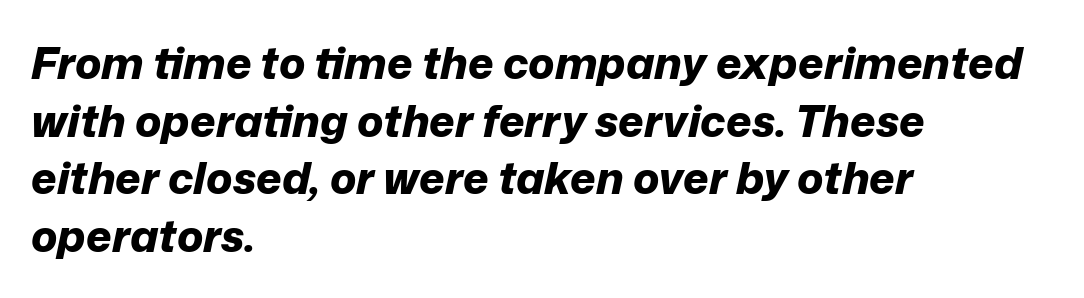
{"italic": "yes", "lean": "right", "slant_degrees": 12, "bold": "yes", "weight": "bold", "width": "normal", "stroke_contrast": "low", "x_height": "medium", "monospaced": "no", "underline": "no", "align": "left", "line_spacing": "normal", "line_spacing_ratio": 1.31, "letter_spacing": "normal", "letter_spacing_em": 0.0, "glyph_px": 44}
